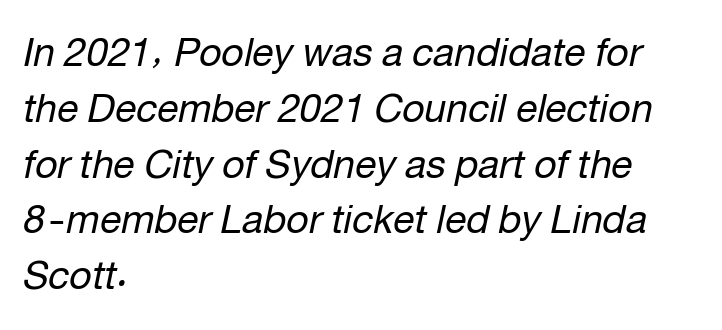
Q: Is the text bold? A: No.
Q: Is the text italic (slanted)? A: Yes, it leans right by about 12 degrees.
Q: Is the text underlined? A: No.
Q: How is the paragraph aligned? A: Left-aligned.
Q: Is the spacing between letters normal or unusually wide? A: Normal.
Q: Is the spacing between lines tight, normal or loose? A: Normal.
Q: Width (condensed, normal, or wide)? A: Normal.
Q: Stroke contrast? A: Low.
Q: x-height? A: Medium.
Q: Monospaced? A: No.
